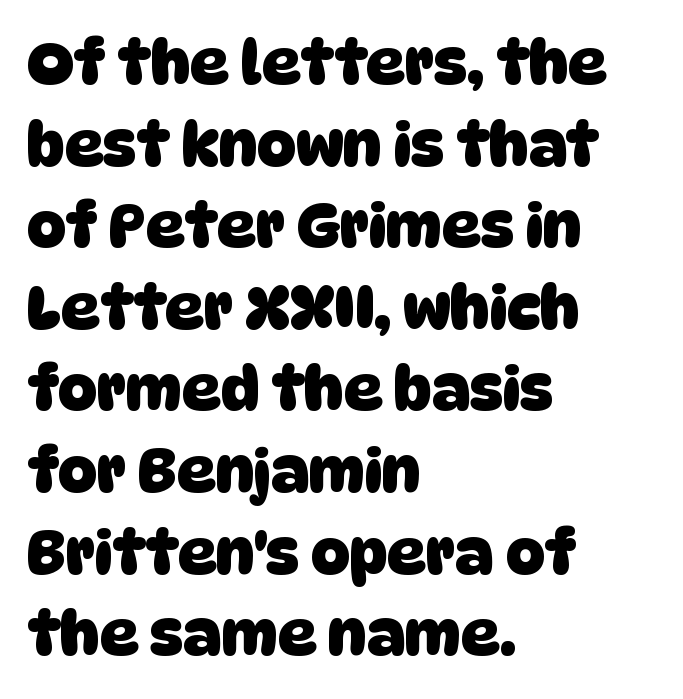
Descenders are the only things crossing below the line. Nobody touched the tracking dial on this one. The face used here is proportionally spaced, like ordinary book or web type. These lines stack with their left ends in a neat column. The leading is moderate, giving the passage an even texture.
